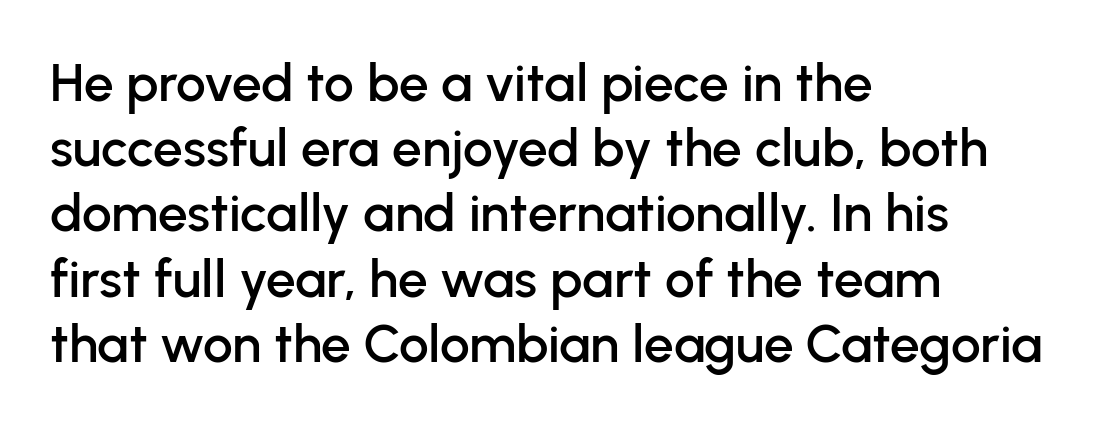
The image shows 53 px sans-serif type, upright; set left-aligned, line spacing 1.23x, normal letter spacing, not underlined; low stroke contrast and a medium x-height.
